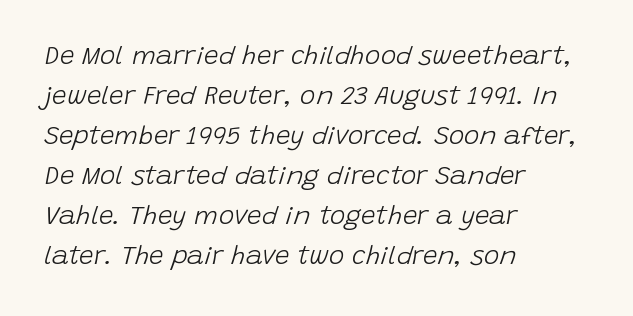
The image shows 26 px text type, italic (leaning right); set left-aligned, normal line spacing (1.54x), normal letter spacing, not underlined.
